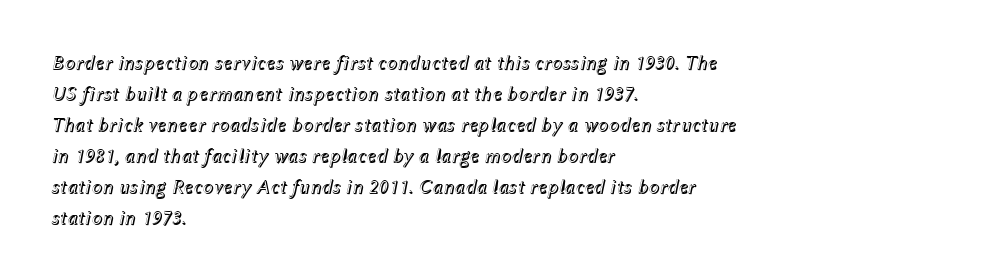
{"italic": "yes", "lean": "right", "slant_degrees": 12, "underline": "no", "align": "left", "line_spacing": "normal", "line_spacing_ratio": 1.55, "letter_spacing": "normal", "letter_spacing_em": 0.0, "glyph_px": 20}
